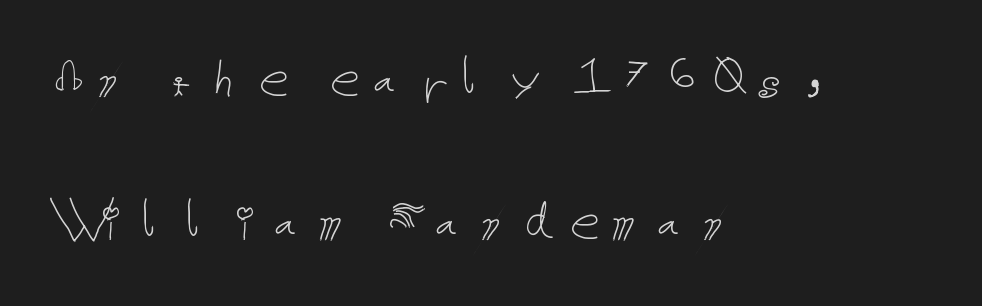
The image shows 60 px thin type, upright; set left-aligned, loose line spacing (2.39x), not underlined; low stroke contrast and a medium x-height.
